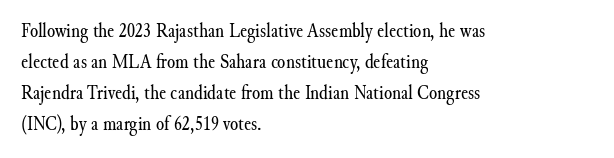
Q: Is the text bold? A: No.
Q: Is the text italic (slanted)? A: No, it is upright.
Q: Is the text underlined? A: No.
Q: How is the paragraph aligned? A: Left-aligned.
Q: Is the spacing between letters normal or unusually wide? A: Normal.
Q: Is the spacing between lines tight, normal or loose? A: Normal.
